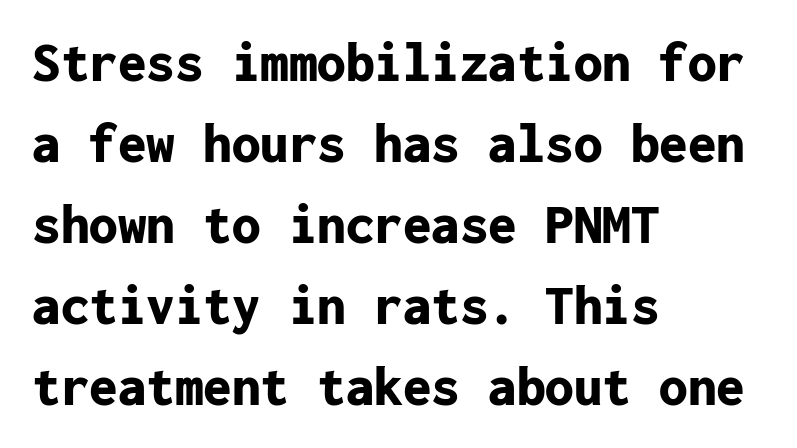
The rag falls on the right side of this text block. You can tell from the bare stems that sans-serif type was used. The words here are not underlined. You could count columns in this text — the font is strictly monospaced.
